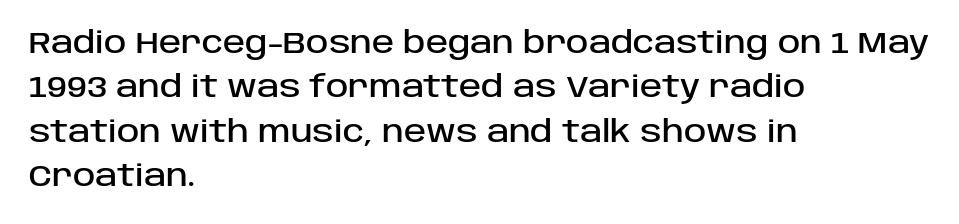
{"serif": "no", "italic": "no", "width": "normal", "stroke_contrast": "low", "x_height": "large", "monospaced": "no", "underline": "no", "align": "left", "line_spacing": "normal", "line_spacing_ratio": 1.48, "letter_spacing": "normal", "letter_spacing_em": 0.0, "glyph_px": 30}
